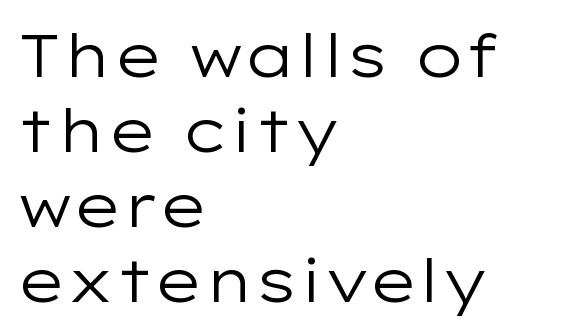
Italic? Not at all — the glyphs are vertical. Do the characters align in a grid? No, the font is proportional. The text block is weighted toward the left margin, trailing off unevenly rightward. The vertical gap from one line to the next is medium. Each word holds together tightly as a unit, with standard inter-letter gaps. Unmarked baselines from the first word to the last.
